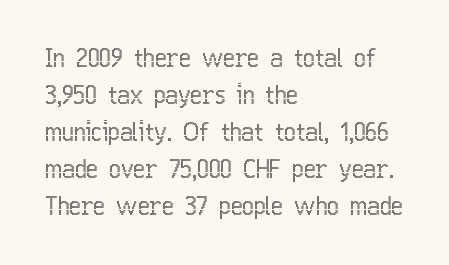
The image shows 25 px text type, upright; set left-aligned, normal line spacing (1.48x), normal letter spacing, not underlined.
